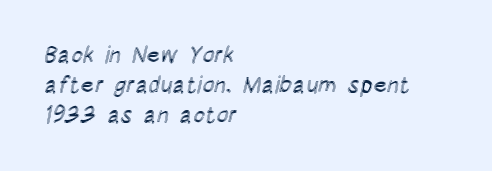
The ragged edge is on the right, which tells us the setting is flush left. What's the leading like? Ordinary, nothing unusual. The face used here is rendered with its standard letterfit. Letters rest on an invisible, unmarked baseline.
